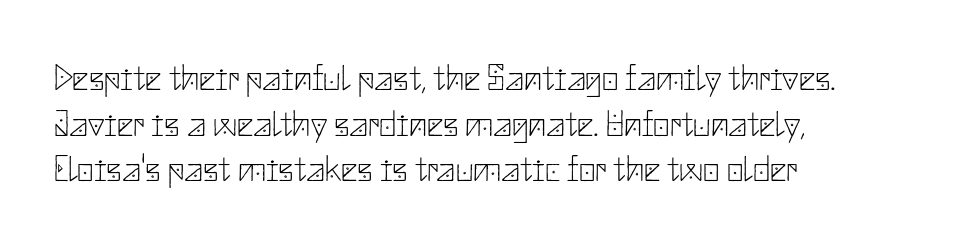
{"serif": "no", "italic": "no", "bold": "no", "weight": "thin", "width": "normal", "stroke_contrast": "low", "x_height": "small", "underline": "no", "align": "left", "line_spacing": "normal", "line_spacing_ratio": 1.27, "letter_spacing": "normal", "letter_spacing_em": 0.0, "glyph_px": 36}
